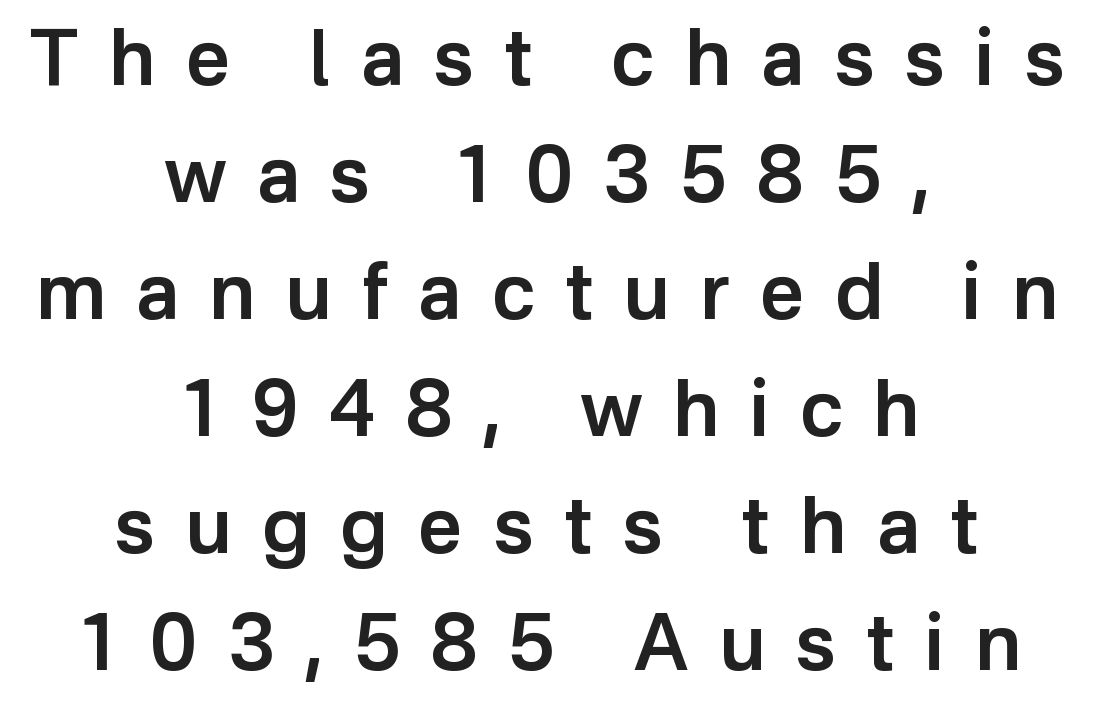
Note the varied advance widths — an 'i' is clearly narrower than an 'm'. The typeface chosen for these lines omits serifs. Does the weight exceed regular? Yes, but only to semibold. Baseline-to-baseline distance is the conventional proportion of letter height.
